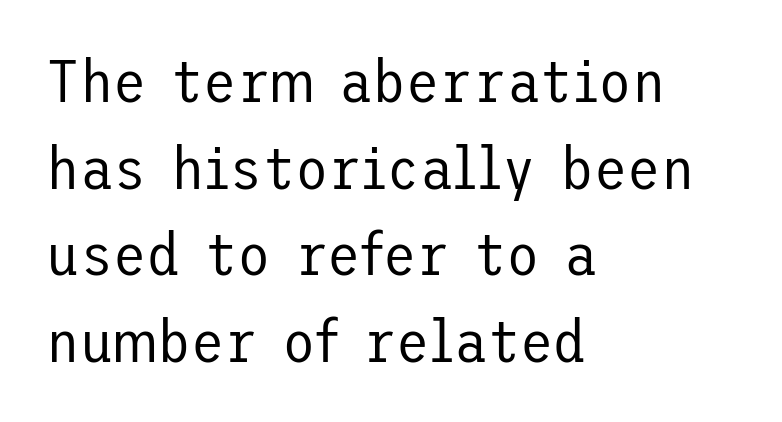
Default kerning and tracking; the words read as compact shapes. Descender tails drop into unmarked territory. This sample uses an upright cut, with every glyph sitting square on the baseline. I'd call this a sans setting — the letters go barefoot. The designer left line spacing at the default. Nothing heavy about these letters — not bold at all.
